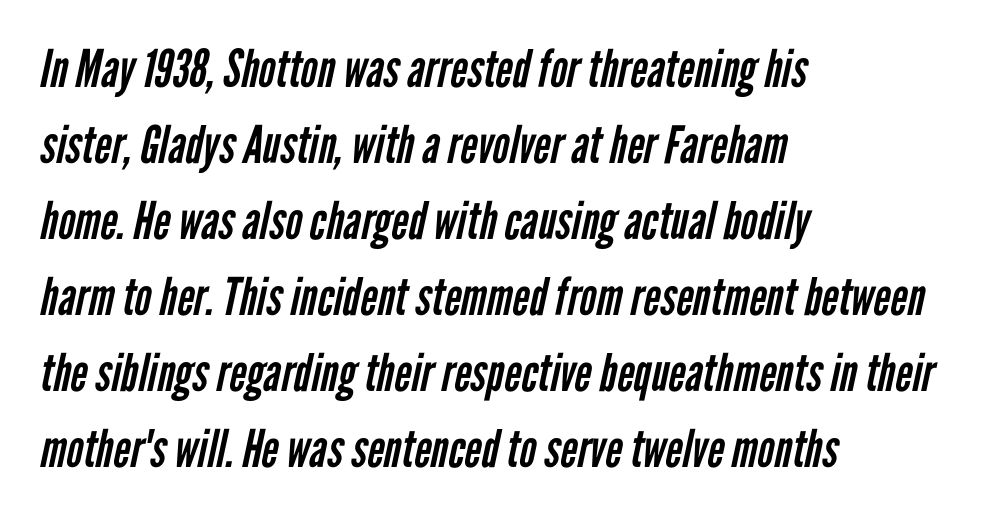
The image shows 52 px regular-weight, condensed sans-serif type; set left-aligned, normal line spacing (1.46x), normal letter spacing, not underlined; low stroke contrast and a medium x-height.
